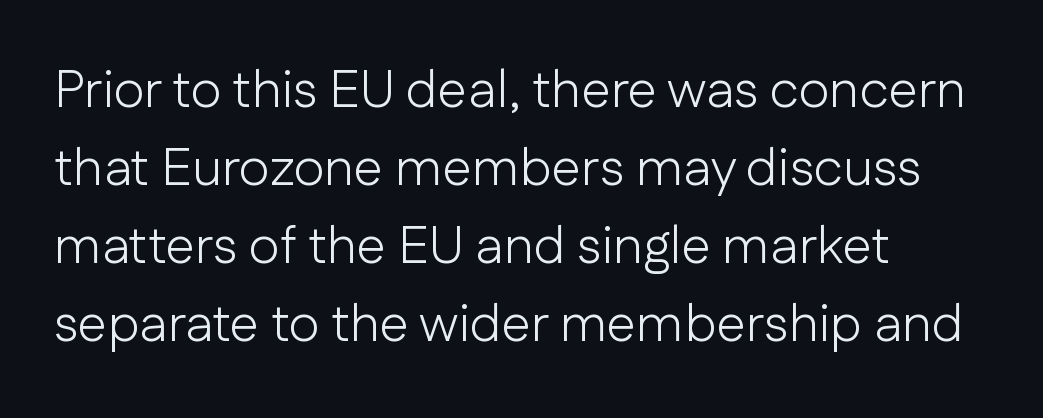
{"serif": "no", "italic": "no", "bold": "no", "weight": "light", "width": "normal", "stroke_contrast": "low", "x_height": "medium", "monospaced": "no", "underline": "no", "align": "left", "line_spacing": "normal", "line_spacing_ratio": 1.47, "letter_spacing": "normal", "letter_spacing_em": 0.0, "glyph_px": 53}
